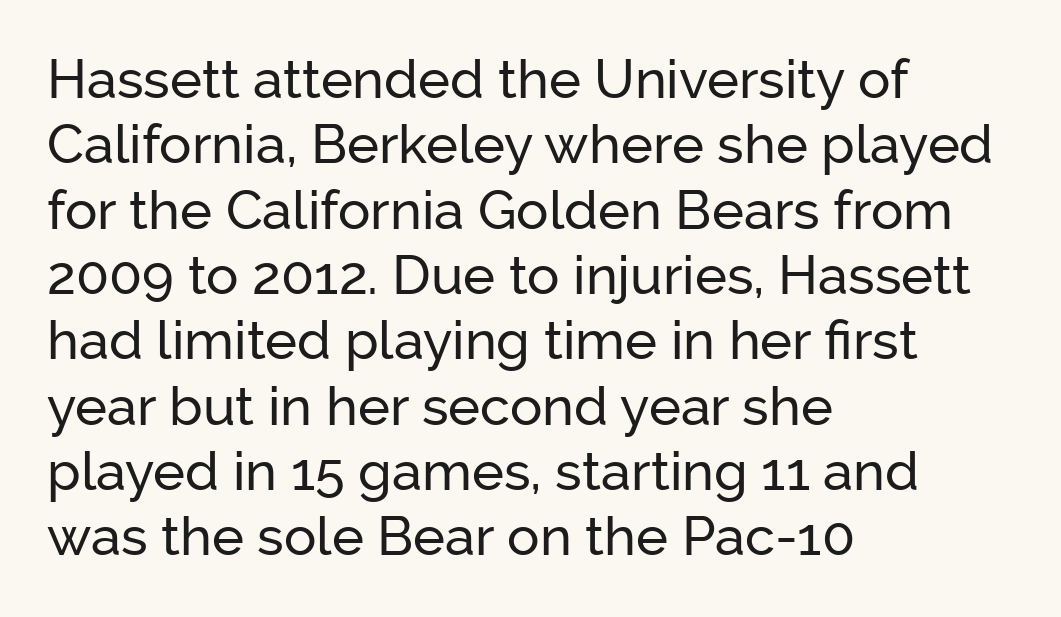
{"serif": "no", "italic": "no", "width": "normal", "stroke_contrast": "low", "x_height": "medium", "monospaced": "no", "underline": "no", "align": "left", "line_spacing_ratio": 1.21, "letter_spacing": "normal", "letter_spacing_em": 0.0, "glyph_px": 54}
